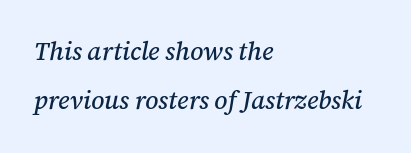
{"italic": "yes", "lean": "right", "slant_degrees": 12, "underline": "no", "align": "left", "line_spacing": "loose", "line_spacing_ratio": 1.98, "letter_spacing": "normal", "letter_spacing_em": 0.0, "glyph_px": 25}
